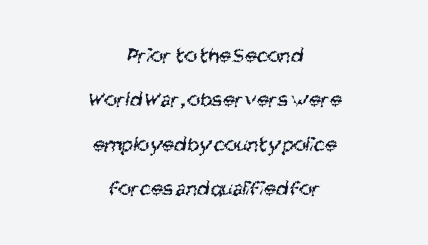
The image shows 22 px text type; set centered, loose line spacing (2.02x), normal letter spacing, not underlined.
